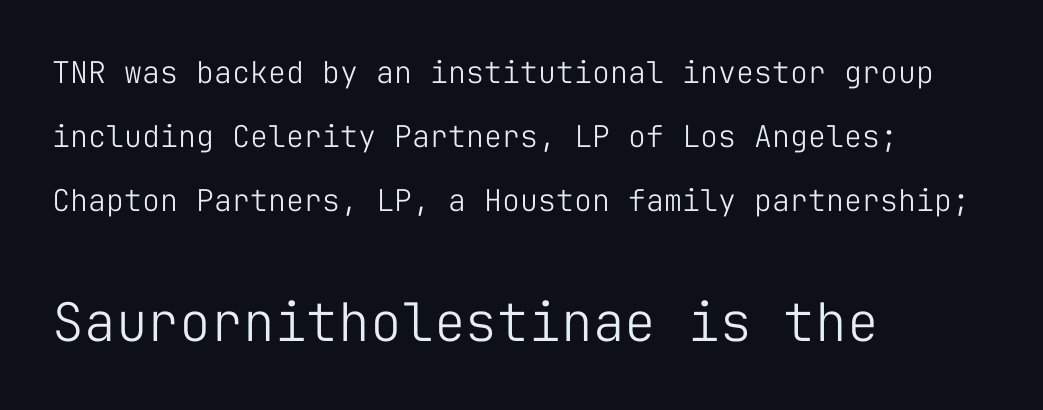
Spacing between characters is what you'd get straight out of the box. Two sizes are in play, and the larger belongs to the second block. Vertical strokes here are truly vertical. The letters look calm and open, with moderate or lighter stems. Is this a fixed-width face? Yes — each glyph sits in an identical cell.
